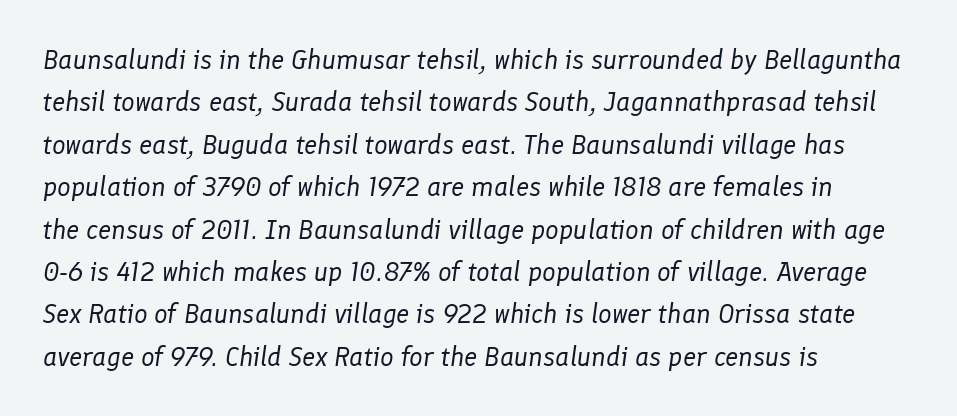
The image shows 27 px text type, italic (leaning right); set left-aligned, normal line spacing (1.57x), normal letter spacing, not underlined.
